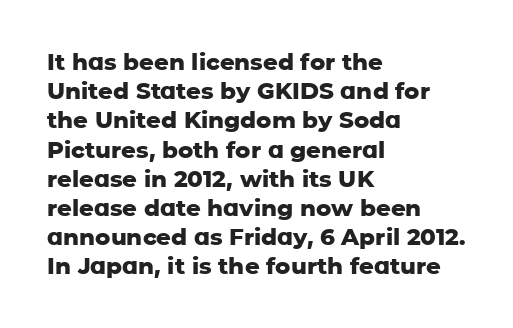
Q: Is the text bold? A: Yes.
Q: Is the text italic (slanted)? A: No, it is upright.
Q: Is the text underlined? A: No.
Q: How is the paragraph aligned? A: Left-aligned.
Q: Is the spacing between letters normal or unusually wide? A: Normal.
Q: Is the spacing between lines tight, normal or loose? A: Normal.
